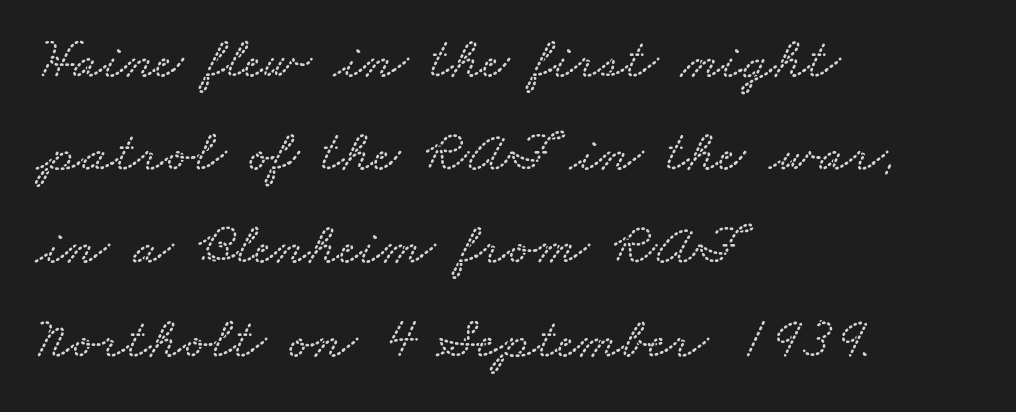
The image shows 59 px wide type; set left-aligned, normal line spacing (1.58x), normal letter spacing, not underlined; low stroke contrast and a small x-height.
